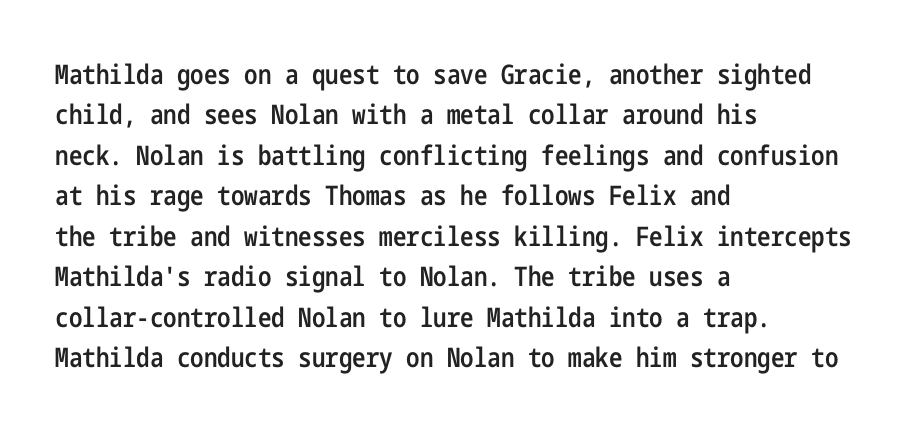
Glyph-to-glyph distance matches everyday printed text. Beneath every word, the page is bare. What's the leading like? Ordinary, nothing unusual. Typographic density is moderately raised because the face is semibold. Vertical strokes here are truly vertical.
